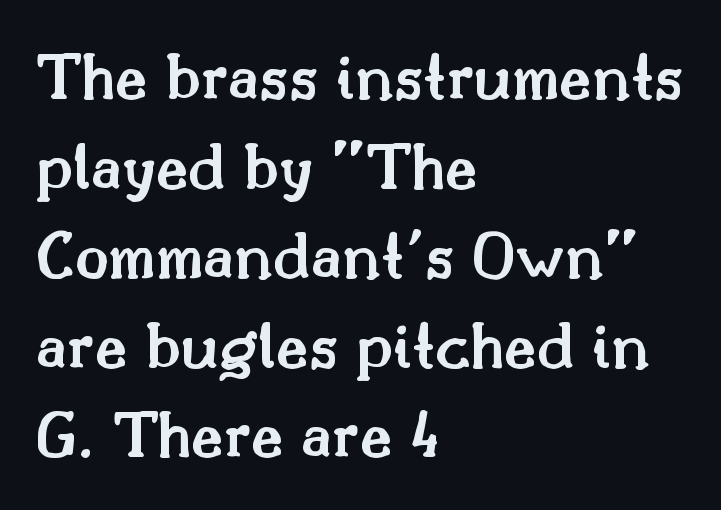
{"serif": "yes", "italic": "no", "bold": "semi", "weight": "semibold", "width": "normal", "stroke_contrast": "medium", "x_height": "small", "monospaced": "no", "underline": "no", "align": "left", "line_spacing": "normal", "line_spacing_ratio": 1.28, "letter_spacing": "normal", "letter_spacing_em": 0.0, "glyph_px": 70}
